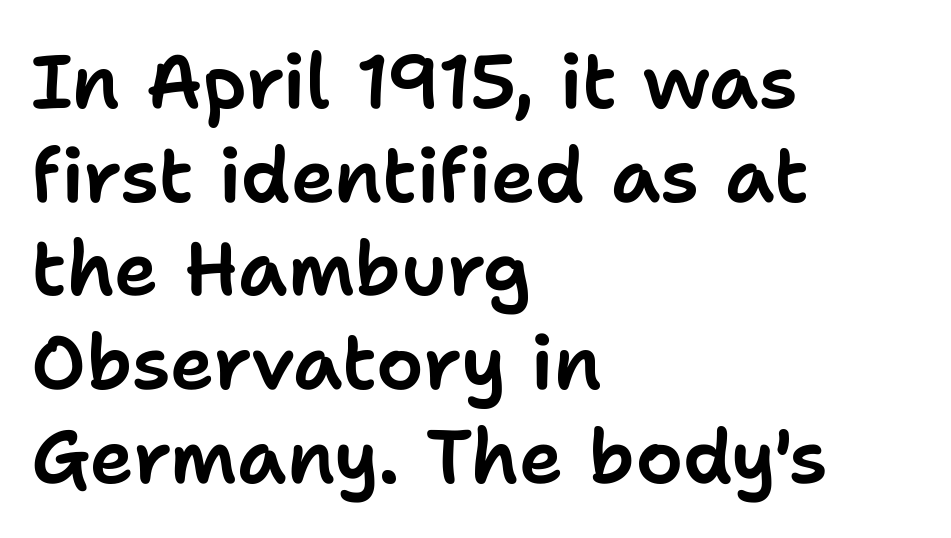
{"serif": "no", "italic": "no", "width": "normal", "stroke_contrast": "low", "x_height": "medium", "monospaced": "no", "underline": "no", "align": "left", "line_spacing": "normal", "line_spacing_ratio": 1.25, "letter_spacing": "normal", "letter_spacing_em": 0.0, "glyph_px": 75}
